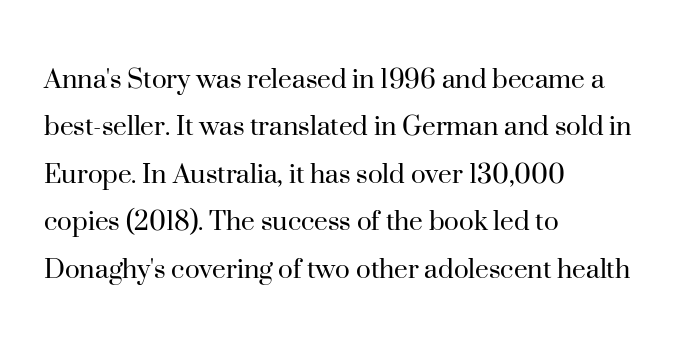
{"serif": "yes", "italic": "no", "bold": "no", "weight": "regular", "width": "normal", "stroke_contrast": "high", "x_height": "small", "monospaced": "no", "underline": "no", "align": "left", "line_spacing": "normal", "line_spacing_ratio": 1.53, "letter_spacing": "normal", "letter_spacing_em": 0.0, "glyph_px": 31}
